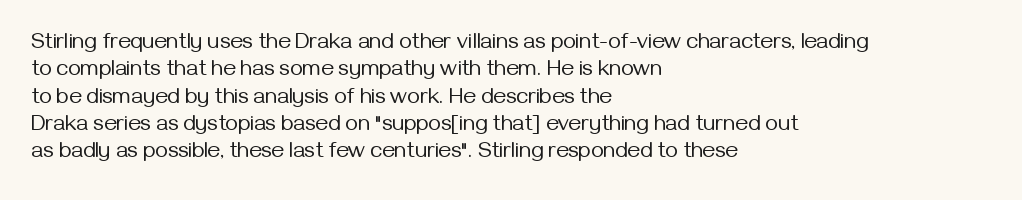
Rendered with straight, roman letterforms. Weight: not bold — regular or lighter. Words appear dense and cohesive because spacing is normal. Horizontal alignment here is leftward, the default for most running prose. A clean baseline with only descenders dipping below it.
